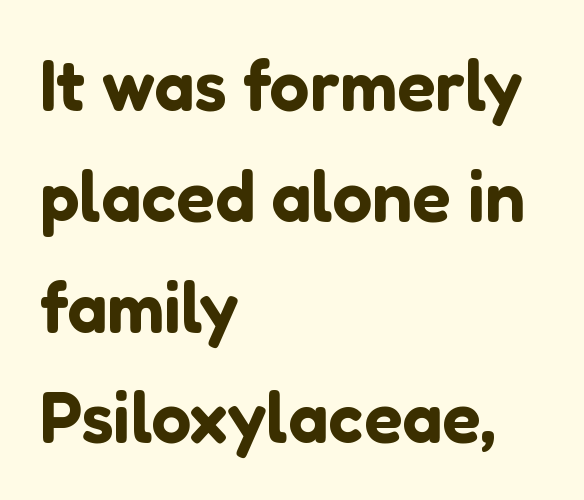
Every stem runs plumb, perpendicular to the baseline. Has an underline been added? It has not. A classic flush-left, rag-right setting is used for this passage. In terms of letterform style, serifs are entirely absent.
